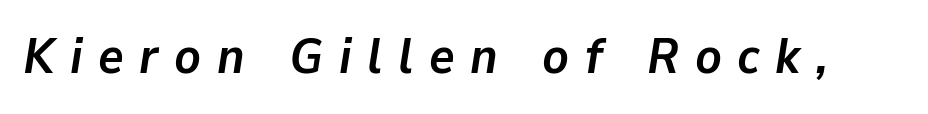
When letters slant like this, we call the style italic. The letters advance in unequal steps, a hallmark of proportional type. Underline: absent. Set as a true bold cut, around the 700 mark. The letterforms stand isolated, each surrounded by extra space.
